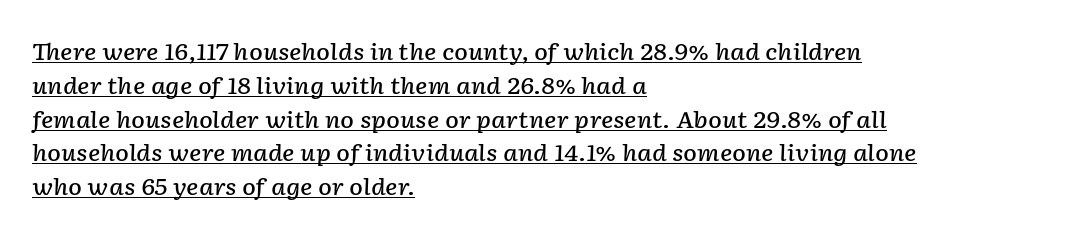
The image shows 23 px text type, italic (leaning right); set left-aligned, normal line spacing (1.47x), normal letter spacing, underlined.
